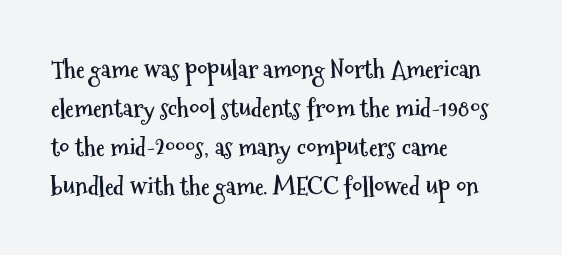
{"italic": "no", "bold": "yes", "underline": "no", "align": "left", "line_spacing": "normal", "line_spacing_ratio": 1.56, "letter_spacing": "normal", "letter_spacing_em": 0.0, "glyph_px": 25}
